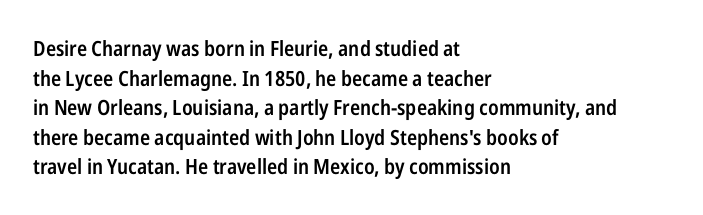
The image shows 21 px text type, upright; set left-aligned, normal line spacing (1.41x), normal letter spacing, not underlined.
